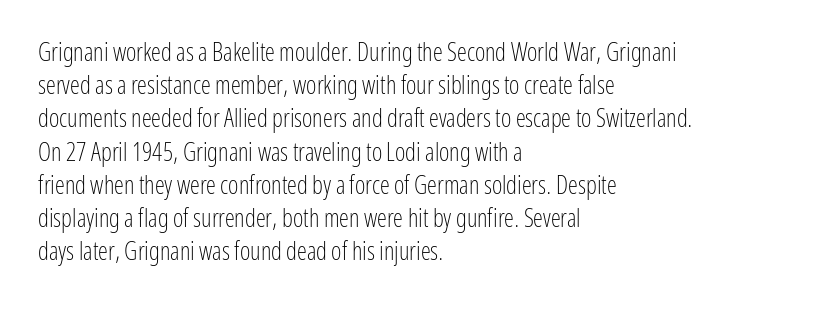
Q: Is the text bold? A: No.
Q: Is the text italic (slanted)? A: No, it is upright.
Q: Is the text underlined? A: No.
Q: How is the paragraph aligned? A: Left-aligned.
Q: Is the spacing between letters normal or unusually wide? A: Normal.
Q: Is the spacing between lines tight, normal or loose? A: Normal.
